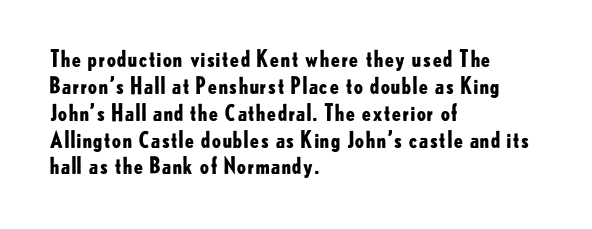
Q: Is the text bold? A: Yes.
Q: Is the text italic (slanted)? A: No, it is upright.
Q: Is the text underlined? A: No.
Q: How is the paragraph aligned? A: Left-aligned.
Q: Is the spacing between letters normal or unusually wide? A: Normal.
